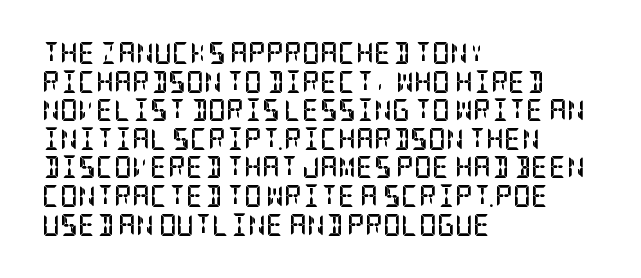
{"italic": "no", "bold": "yes", "underline": "no", "align": "left", "line_spacing": "normal", "line_spacing_ratio": 1.3, "letter_spacing": "normal", "letter_spacing_em": 0.0, "glyph_px": 22}
